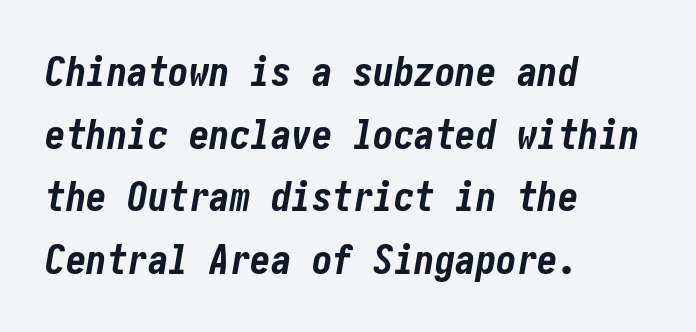
The image shows 41 px bold, condensed type, italic (leaning right); set left-aligned, normal line spacing (1.53x), normal letter spacing, not underlined; low stroke contrast and a medium x-height.
